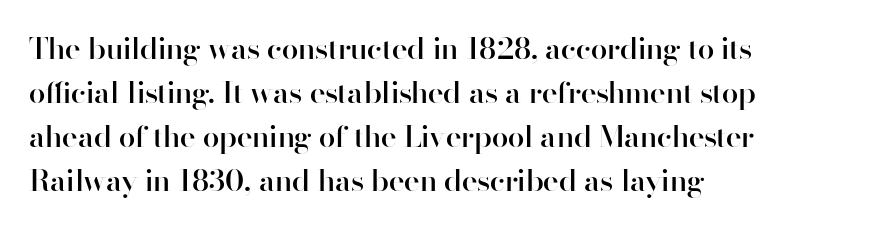
Just letters on the line, the space beneath them empty. Whoever set this chose a conventional vertical rhythm. Characters remain perfectly vertical along every line. The ragged edge is on the right, which tells us the setting is flush left.
